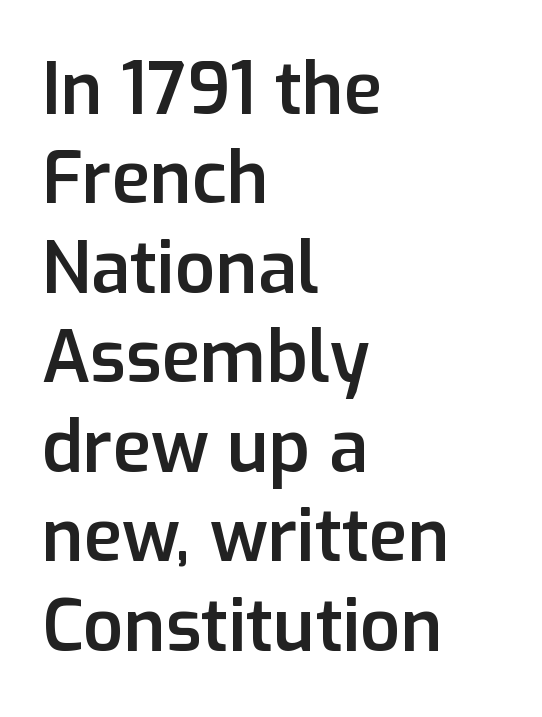
The image shows 71 px semibold sans-serif type, upright; set left-aligned, normal line spacing (1.26x), normal letter spacing, not underlined; low stroke contrast and a medium x-height.
